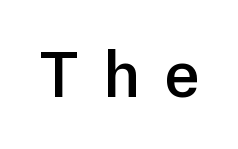
The type sits square on the baseline with zero lean. The typeface chosen for these lines omits serifs. This rendering widens character spacing well past its baseline value. Rule under the text: the space is simply empty. Each letter keeps its own natural width here, so spacing adapts to shape.
